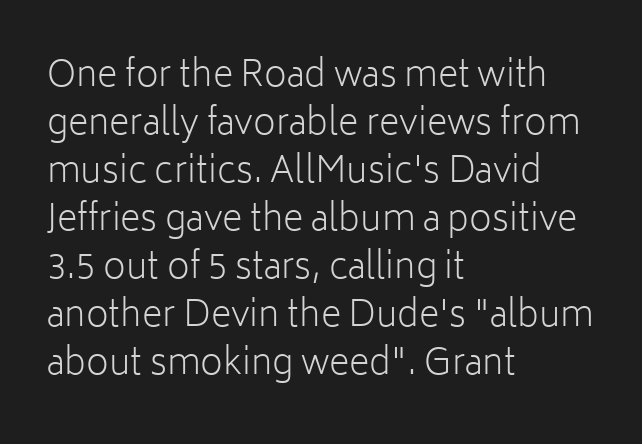
{"serif": "no", "italic": "no", "bold": "no", "weight": "light", "width": "normal", "stroke_contrast": "low", "x_height": "medium", "monospaced": "no", "underline": "no", "align": "left", "line_spacing": "normal", "line_spacing_ratio": 1.37, "letter_spacing": "normal", "letter_spacing_em": 0.0, "glyph_px": 35}
